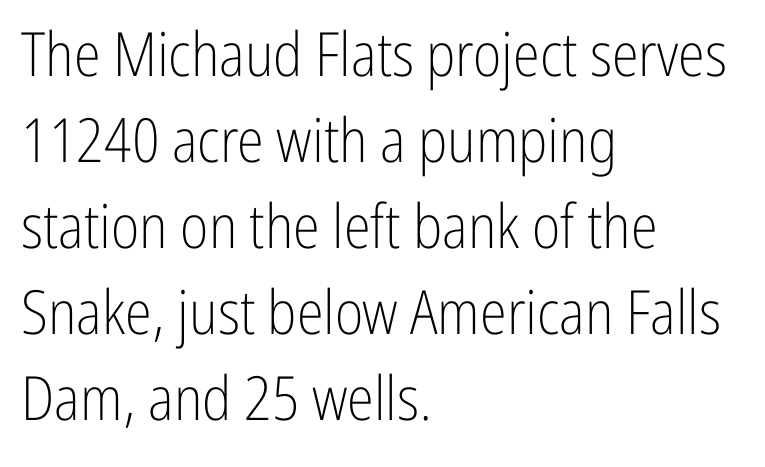
{"serif": "no", "italic": "no", "bold": "no", "weight": "light", "width": "condensed", "stroke_contrast": "low", "x_height": "medium", "monospaced": "no", "underline": "no", "align": "left", "line_spacing": "normal", "line_spacing_ratio": 1.41, "letter_spacing": "normal", "letter_spacing_em": 0.0, "glyph_px": 61}
